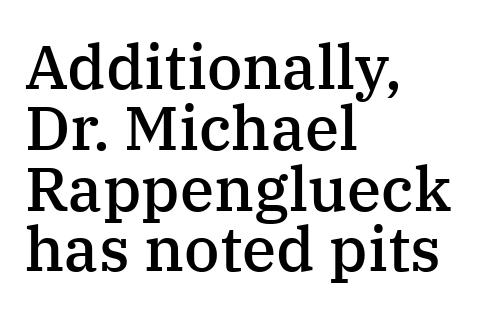
{"serif": "yes", "italic": "no", "bold": "semi", "weight": "semibold", "width": "normal", "stroke_contrast": "medium", "x_height": "medium", "monospaced": "no", "underline": "no", "align": "left", "line_spacing": "tight", "line_spacing_ratio": 0.98, "letter_spacing": "normal", "letter_spacing_em": 0.0, "glyph_px": 62}
